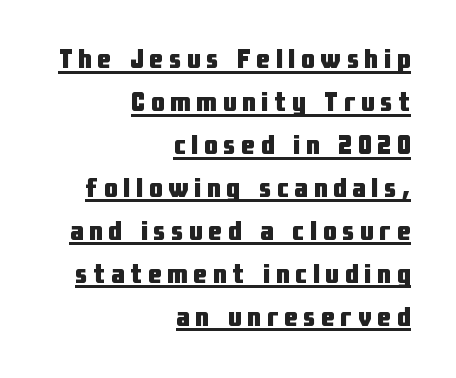
Q: Is the text bold? A: Yes.
Q: Is the text italic (slanted)? A: No, it is upright.
Q: Is the text underlined? A: Yes.
Q: How is the paragraph aligned? A: Right-aligned.
Q: Is the spacing between letters normal or unusually wide? A: Unusually wide.
Q: Is the spacing between lines tight, normal or loose? A: Normal.
